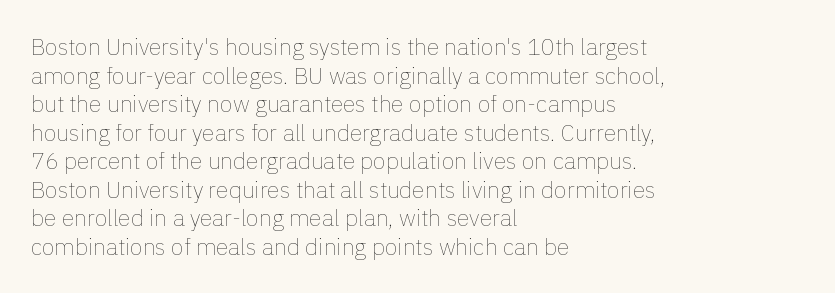
The image shows 23 px text type, upright; set left-aligned, line spacing 1.24x, normal letter spacing, not underlined.
